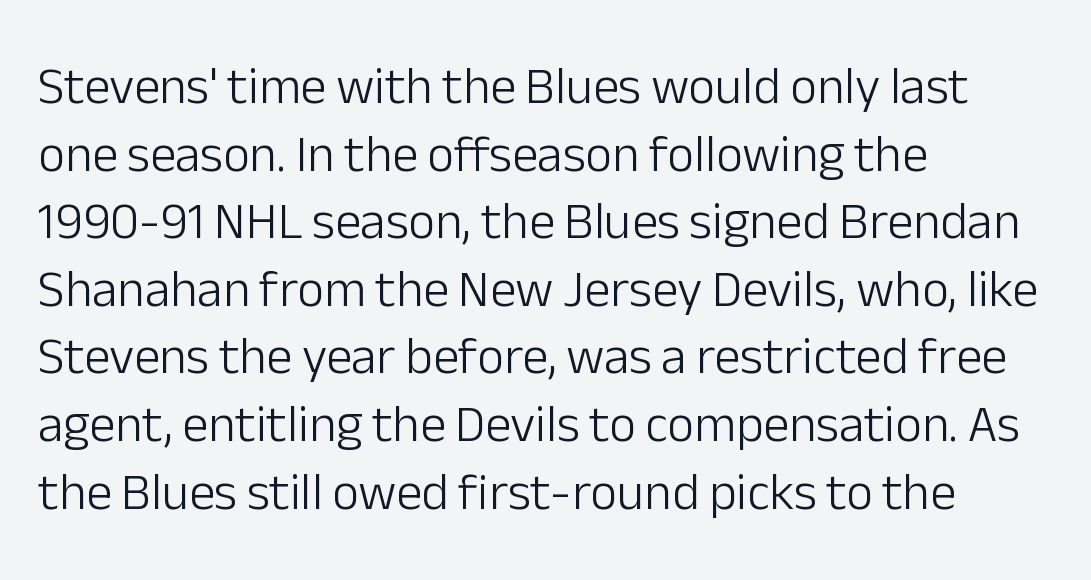
{"serif": "no", "italic": "no", "bold": "no", "weight": "light", "width": "normal", "stroke_contrast": "low", "x_height": "medium", "monospaced": "no", "underline": "no", "align": "left", "line_spacing": "normal", "line_spacing_ratio": 1.3, "letter_spacing": "normal", "letter_spacing_em": 0.0, "glyph_px": 52}
